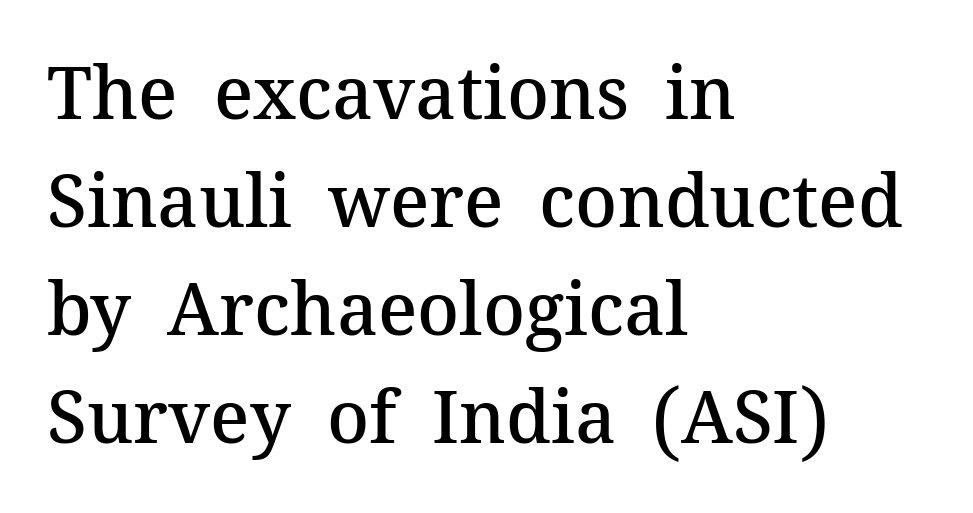
{"serif": "yes", "italic": "no", "bold": "semi", "weight": "semibold", "width": "normal", "stroke_contrast": "medium", "x_height": "medium", "monospaced": "no", "underline": "no", "align": "left", "line_spacing": "normal", "line_spacing_ratio": 1.5, "letter_spacing": "normal", "letter_spacing_em": 0.0, "glyph_px": 72}
